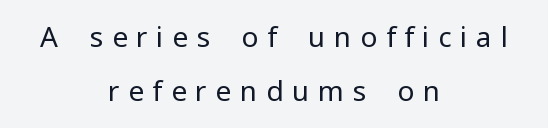
{"serif": "no", "italic": "no", "bold": "no", "weight": "regular", "width": "normal", "stroke_contrast": "low", "x_height": "medium", "monospaced": "no", "underline": "no", "align": "center", "line_spacing": "loose", "line_spacing_ratio": 1.92, "letter_spacing": "wide", "letter_spacing_em": 0.31, "glyph_px": 28}
